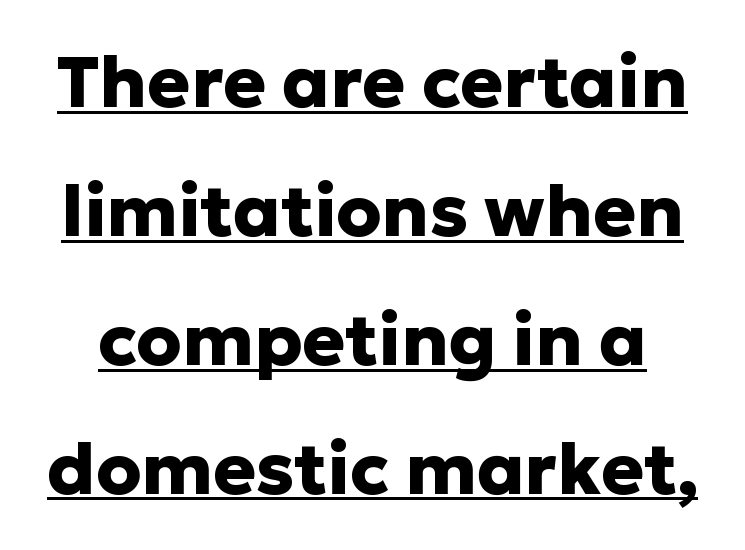
{"serif": "no", "italic": "no", "bold": "yes", "weight": "heavy", "width": "normal", "stroke_contrast": "low", "x_height": "medium", "monospaced": "no", "underline": "yes", "line_spacing_ratio": 1.79, "letter_spacing": "normal", "letter_spacing_em": 0.0, "glyph_px": 72}
